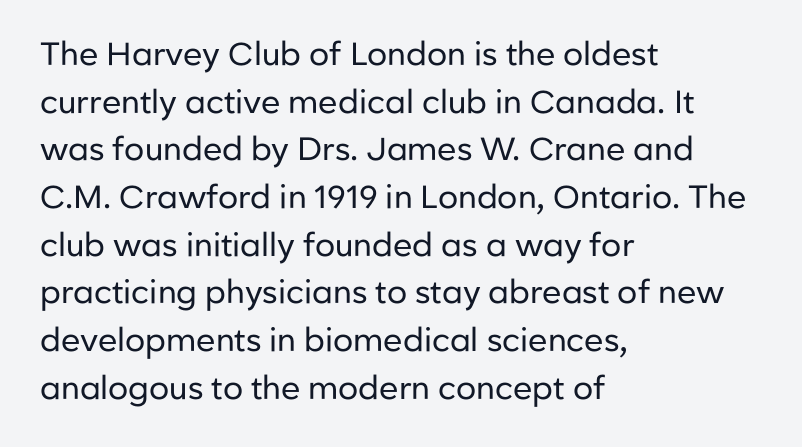
{"serif": "no", "italic": "no", "bold": "no", "weight": "regular", "width": "normal", "stroke_contrast": "low", "x_height": "medium", "monospaced": "no", "underline": "no", "align": "left", "line_spacing": "normal", "line_spacing_ratio": 1.49, "letter_spacing": "normal", "letter_spacing_em": 0.0, "glyph_px": 32}
